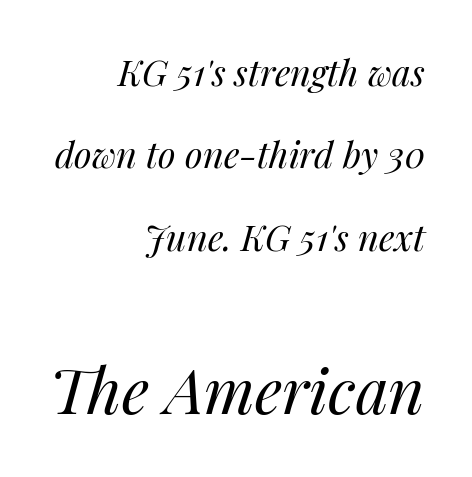
Q: Is the text bold? A: No.
Q: Is the text italic (slanted)? A: Yes, it leans right by about 14 degrees.
Q: Is the text underlined? A: No.
Q: How is the paragraph aligned? A: Right-aligned.
Q: Is the spacing between letters normal or unusually wide? A: Normal.
Q: Is the spacing between lines tight, normal or loose? A: Loose.
Q: Which block of text is set in a larger size, the first (top) or the second (bottom)? A: The second (bottom) one.
Q: Width (condensed, normal, or wide)? A: Normal.
Q: Stroke contrast? A: Medium.
Q: x-height? A: Medium.
Q: Monospaced? A: No.
